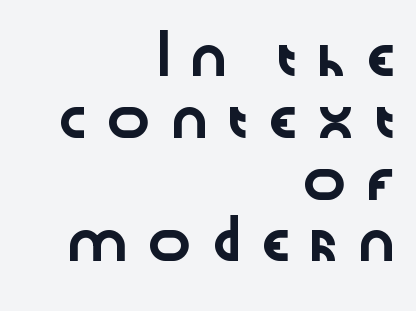
Q: Is the text italic (slanted)? A: No, it is upright.
Q: Is the typeface a serif or a sans-serif typeface? A: Sans-serif.
Q: Is the text underlined? A: No.
Q: How is the paragraph aligned? A: Right-aligned.
Q: Is the spacing between letters normal or unusually wide? A: Unusually wide.
Q: Is the spacing between lines tight, normal or loose? A: Normal.
Q: Width (condensed, normal, or wide)? A: Wide.
Q: Stroke contrast? A: Low.
Q: x-height? A: Medium.
Q: Monospaced? A: No.
